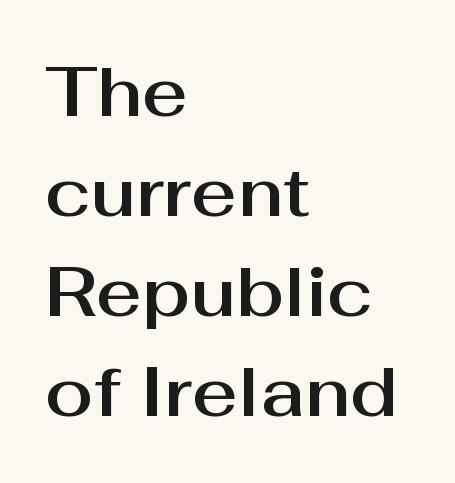
{"serif": "no", "italic": "no", "width": "normal", "stroke_contrast": "medium", "x_height": "medium", "monospaced": "no", "underline": "no", "align": "left", "line_spacing": "normal", "line_spacing_ratio": 1.43, "letter_spacing": "normal", "letter_spacing_em": 0.0, "glyph_px": 70}
